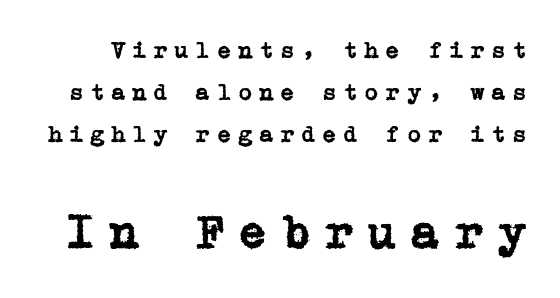
{"serif": "yes", "italic": "no", "width": "normal", "stroke_contrast": "low", "x_height": "medium", "underline": "no", "line_spacing_ratio": 1.76, "letter_spacing": "wide", "letter_spacing_em": 0.26, "larger_block": "second", "size_ratio": 2.04, "glyph_px": 49}
